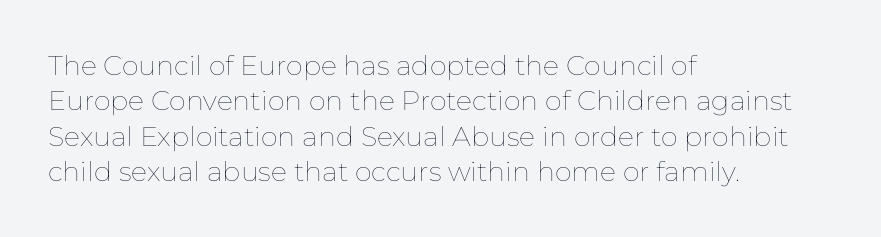
Q: Is the text bold? A: No.
Q: Is the text italic (slanted)? A: No, it is upright.
Q: Is the text underlined? A: No.
Q: How is the paragraph aligned? A: Left-aligned.
Q: Is the spacing between letters normal or unusually wide? A: Normal.
Q: Is the spacing between lines tight, normal or loose? A: Normal.
